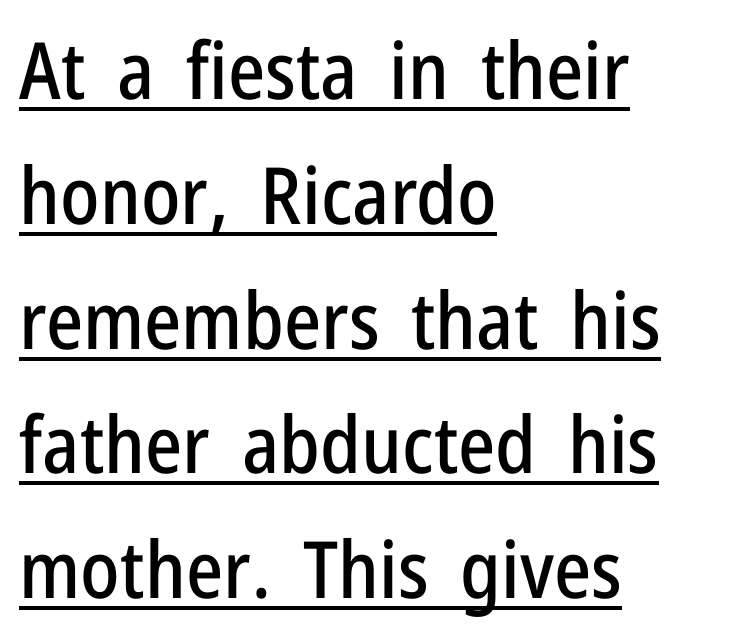
Q: Is the text italic (slanted)? A: No, it is upright.
Q: Is the typeface a serif or a sans-serif typeface? A: Sans-serif.
Q: Is the text underlined? A: Yes.
Q: How is the paragraph aligned? A: Left-aligned.
Q: Is the spacing between letters normal or unusually wide? A: Normal.
Q: Is the spacing between lines tight, normal or loose? A: Normal.
Q: Width (condensed, normal, or wide)? A: Condensed.
Q: Stroke contrast? A: Low.
Q: x-height? A: Medium.
Q: Monospaced? A: No.
